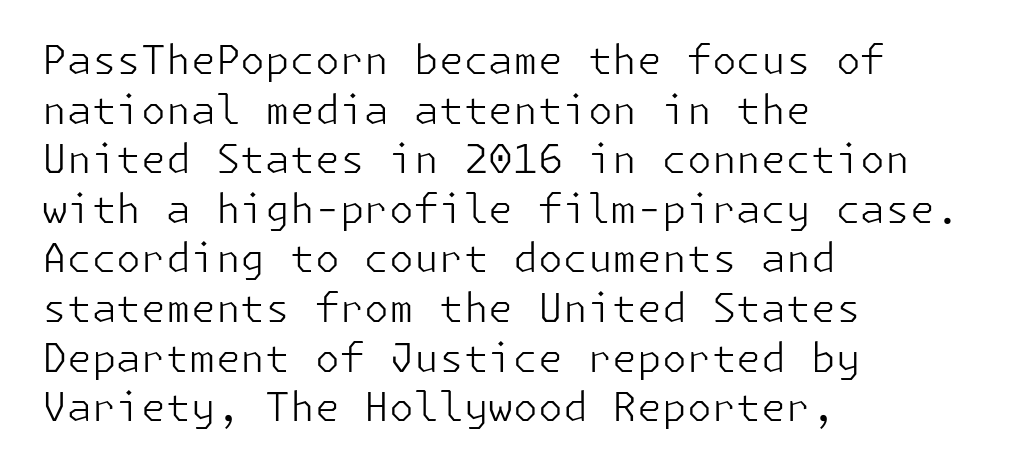
Q: Is the text bold? A: No.
Q: Is the text italic (slanted)? A: No, it is upright.
Q: Is the typeface a serif or a sans-serif typeface? A: Sans-serif.
Q: Is the text underlined? A: No.
Q: How is the paragraph aligned? A: Left-aligned.
Q: Is the spacing between letters normal or unusually wide? A: Normal.
Q: Width (condensed, normal, or wide)? A: Normal.
Q: Stroke contrast? A: Low.
Q: x-height? A: Medium.
